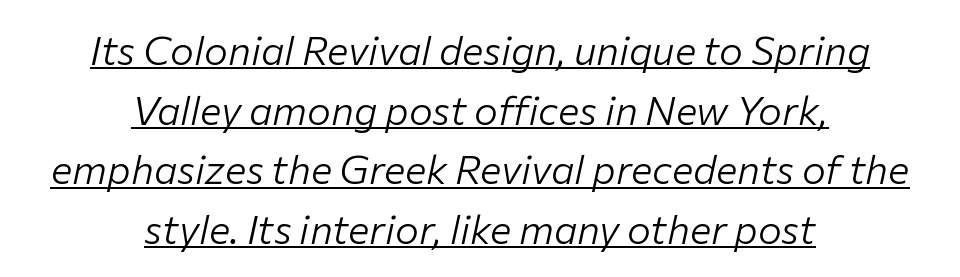
{"italic": "yes", "lean": "right", "slant_degrees": 12, "bold": "no", "weight": "light", "width": "normal", "stroke_contrast": "low", "x_height": "medium", "monospaced": "no", "underline": "yes", "align": "center", "line_spacing": "normal", "line_spacing_ratio": 1.49, "letter_spacing": "normal", "letter_spacing_em": 0.0, "glyph_px": 40}
